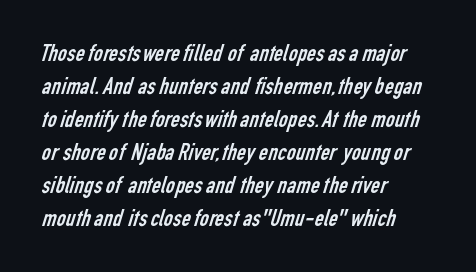
{"bold": "no", "underline": "no", "align": "left", "line_spacing": "normal", "line_spacing_ratio": 1.32, "letter_spacing": "normal", "letter_spacing_em": 0.0, "glyph_px": 25}
